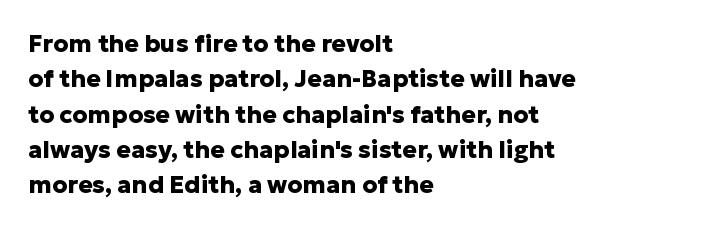
Q: Is the text bold? A: Yes.
Q: Is the text italic (slanted)? A: No, it is upright.
Q: Is the text underlined? A: No.
Q: How is the paragraph aligned? A: Left-aligned.
Q: Is the spacing between letters normal or unusually wide? A: Normal.
Q: Is the spacing between lines tight, normal or loose? A: Normal.
